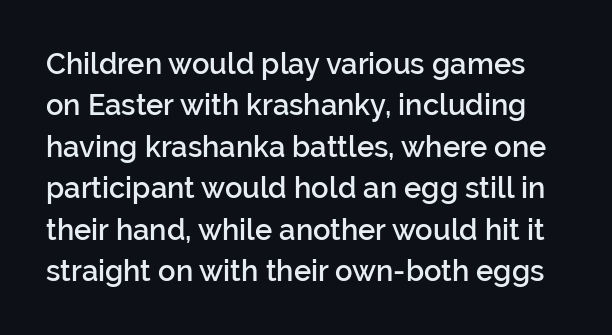
{"serif": "no", "italic": "no", "bold": "semi", "weight": "semibold", "width": "normal", "stroke_contrast": "low", "x_height": "medium", "monospaced": "no", "underline": "no", "line_spacing": "normal", "line_spacing_ratio": 1.43, "letter_spacing": "normal", "letter_spacing_em": 0.0, "glyph_px": 29}
